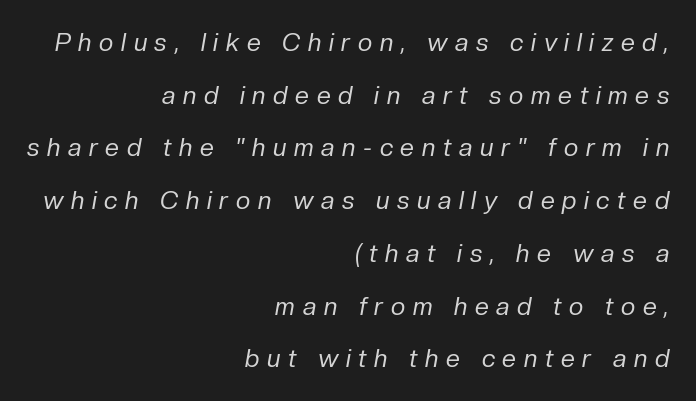
The letters are spread apart with noticeably loose tracking. Unmarked baselines from the first word to the last. Is the type slanted? Yes — the strokes lean at a clear angle. Stroke mass is kept to a normal reading level or below.
